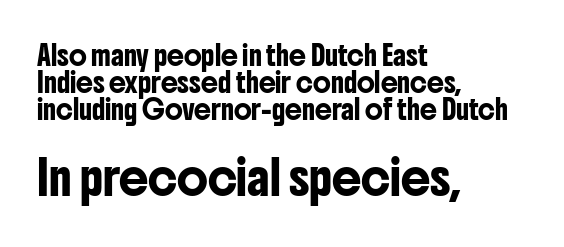
The image shows 33 px condensed sans-serif type, upright; set left-aligned, normal line spacing (1.43x), normal letter spacing, not underlined; the second (bottom) block is 1.74x larger; low stroke contrast and a medium x-height.
